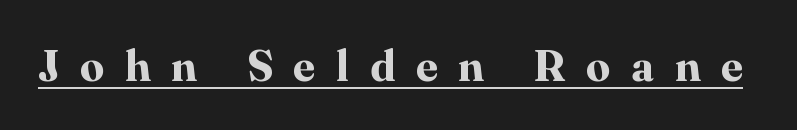
The image shows 43 px bold serif type, upright; set unusually wide letter spacing (+0.48 em), underlined; high stroke contrast and a medium x-height.
